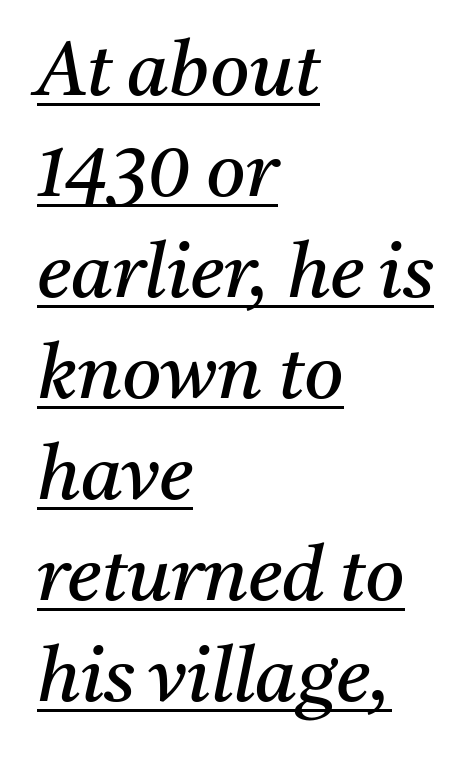
Q: Is the text bold? A: No.
Q: Is the text italic (slanted)? A: Yes, it leans right by about 11 degrees.
Q: Is the typeface a serif or a sans-serif typeface? A: Serif.
Q: Is the text underlined? A: Yes.
Q: How is the paragraph aligned? A: Left-aligned.
Q: Is the spacing between letters normal or unusually wide? A: Normal.
Q: Is the spacing between lines tight, normal or loose? A: Normal.
Q: Width (condensed, normal, or wide)? A: Normal.
Q: Stroke contrast? A: Medium.
Q: x-height? A: Medium.
Q: Monospaced? A: No.
